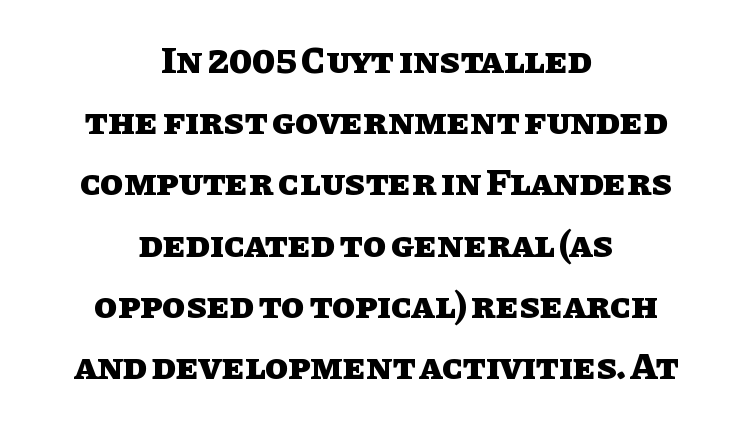
Q: Is the text bold? A: Yes.
Q: Is the text italic (slanted)? A: No, it is upright.
Q: Is the text underlined? A: No.
Q: How is the paragraph aligned? A: Centered.
Q: Is the spacing between letters normal or unusually wide? A: Normal.
Q: Is the spacing between lines tight, normal or loose? A: Normal.
Q: Width (condensed, normal, or wide)? A: Normal.
Q: Stroke contrast? A: Low.
Q: x-height? A: Large.
Q: Monospaced? A: No.
